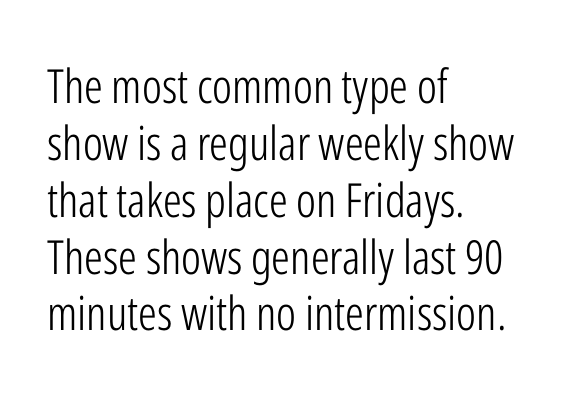
{"serif": "no", "italic": "no", "bold": "no", "weight": "light", "width": "condensed", "stroke_contrast": "low", "x_height": "medium", "monospaced": "no", "underline": "no", "align": "left", "line_spacing_ratio": 1.21, "letter_spacing": "normal", "letter_spacing_em": 0.0, "glyph_px": 47}
